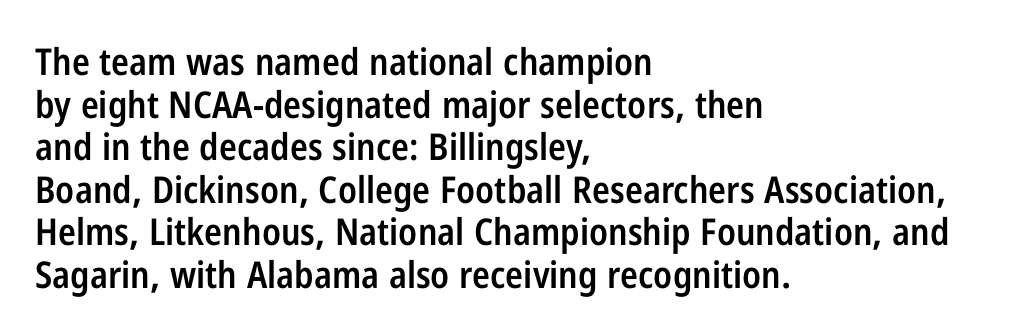
{"serif": "no", "italic": "no", "bold": "semi", "weight": "semibold", "width": "condensed", "stroke_contrast": "low", "x_height": "medium", "monospaced": "no", "underline": "no", "align": "left", "line_spacing": "tight", "line_spacing_ratio": 1.15, "letter_spacing": "normal", "letter_spacing_em": 0.0, "glyph_px": 37}
